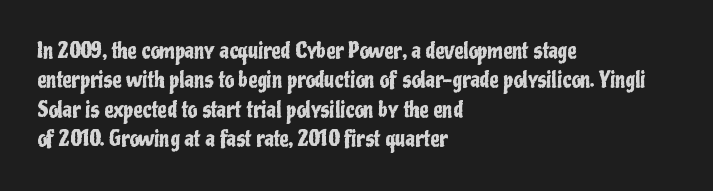
If you drew a ruler down the left edge, every line would touch it. The foot of each line stays bare and open. What's the leading like? Ordinary, nothing unusual. The axis of the letterforms is exactly vertical. Observe the ordinary spacing: letters are neighbours, not strangers.
